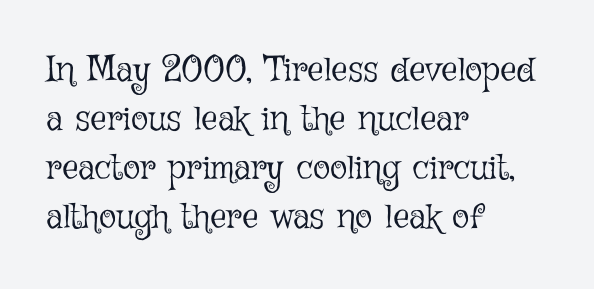
Q: Is the text bold? A: No.
Q: Is the text italic (slanted)? A: No, it is upright.
Q: Is the text underlined? A: No.
Q: How is the paragraph aligned? A: Left-aligned.
Q: Is the spacing between letters normal or unusually wide? A: Normal.
Q: Is the spacing between lines tight, normal or loose? A: Normal.
Q: Width (condensed, normal, or wide)? A: Normal.
Q: Stroke contrast? A: Low.
Q: x-height? A: Medium.
Q: Monospaced? A: No.
